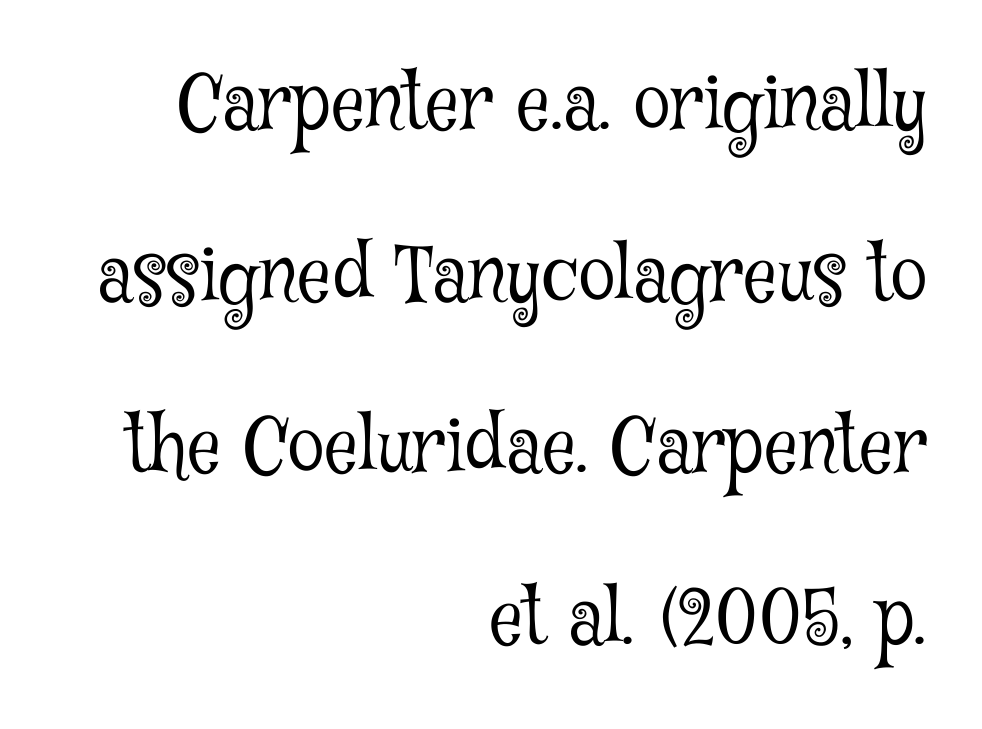
Teacher's note: observe the even right margin — that is flush-right alignment. The passage shown has conventional tracking throughout. Serif or sans? Serif — the stroke terminals have little feet. Upright lettering throughout. The rendering uses natural spacing where letterforms have individual widths.
